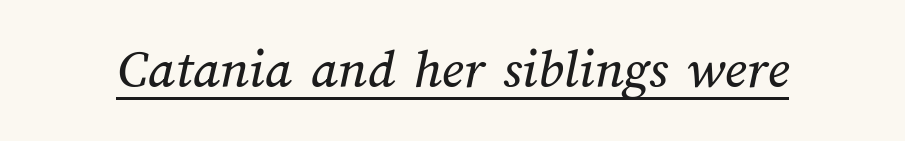
The letters advance in unequal steps, a hallmark of proportional type. This sample uses plain, unmodified letter spacing. Looks like someone drew a line under every word here.
